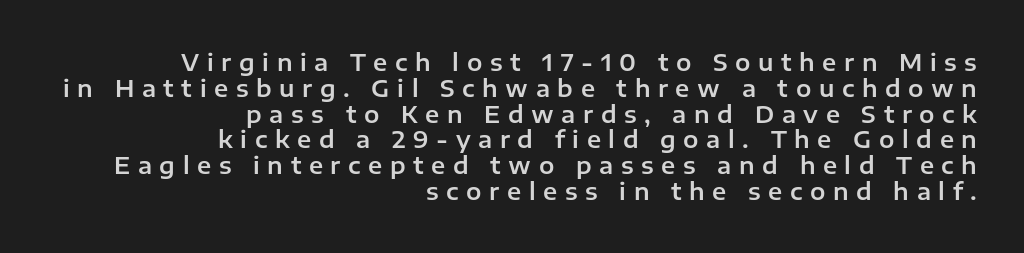
Q: Is the text italic (slanted)? A: No, it is upright.
Q: Is the text underlined? A: No.
Q: How is the paragraph aligned? A: Right-aligned.
Q: Is the spacing between letters normal or unusually wide? A: Unusually wide.
Q: Is the spacing between lines tight, normal or loose? A: Tight.
